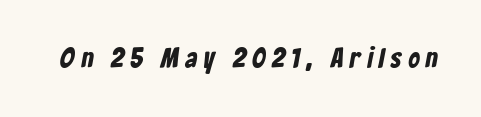
{"serif": "no", "bold": "yes", "weight": "bold", "width": "condensed", "stroke_contrast": "low", "x_height": "medium", "monospaced": "no", "underline": "no", "letter_spacing": "wide", "letter_spacing_em": 0.23, "glyph_px": 28}
